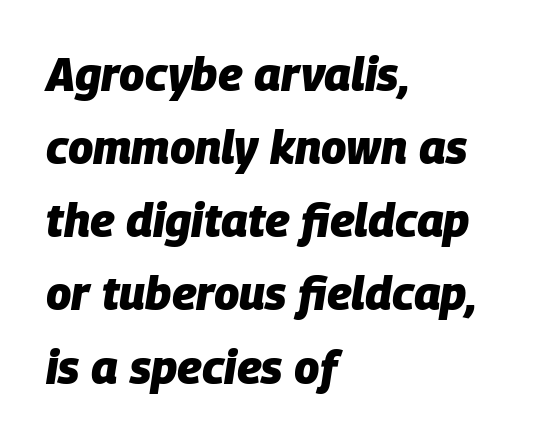
Q: Is the text bold? A: Yes.
Q: Is the text italic (slanted)? A: Yes, it leans right by about 9 degrees.
Q: Is the text underlined? A: No.
Q: How is the paragraph aligned? A: Left-aligned.
Q: Is the spacing between letters normal or unusually wide? A: Normal.
Q: Is the spacing between lines tight, normal or loose? A: Normal.
Q: Width (condensed, normal, or wide)? A: Normal.
Q: Stroke contrast? A: Low.
Q: x-height? A: Large.
Q: Monospaced? A: No.
